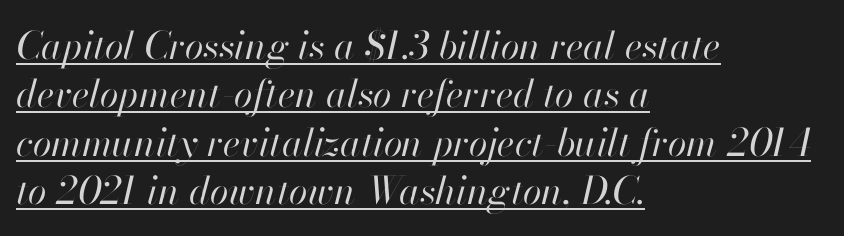
Q: Is the text bold? A: No.
Q: Is the text italic (slanted)? A: Yes, it leans right by about 13 degrees.
Q: Is the text underlined? A: Yes.
Q: How is the paragraph aligned? A: Left-aligned.
Q: Is the spacing between letters normal or unusually wide? A: Normal.
Q: Is the spacing between lines tight, normal or loose? A: Normal.
Q: Width (condensed, normal, or wide)? A: Normal.
Q: Stroke contrast? A: High.
Q: x-height? A: Small.
Q: Monospaced? A: No.
